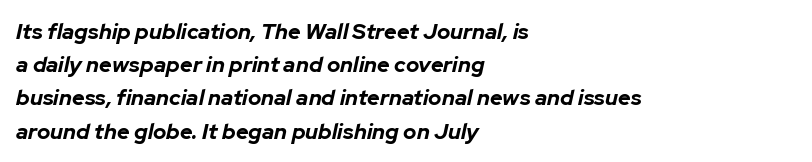
{"italic": "yes", "lean": "right", "slant_degrees": 12, "bold": "yes", "underline": "no", "align": "left", "line_spacing": "normal", "line_spacing_ratio": 1.51, "letter_spacing": "normal", "letter_spacing_em": 0.0, "glyph_px": 22}
